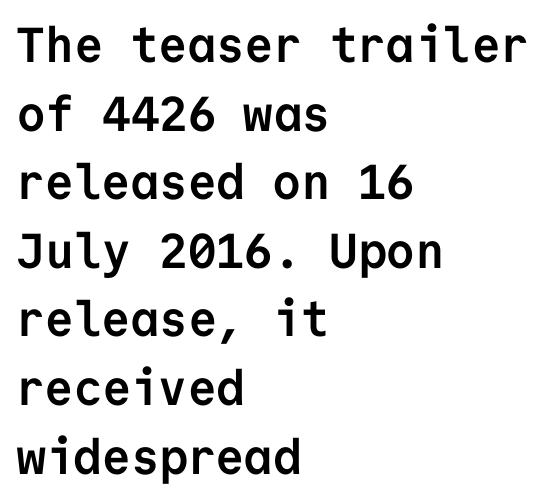
{"serif": "no", "italic": "no", "bold": "yes", "weight": "semibold", "width": "normal", "stroke_contrast": "low", "x_height": "medium", "monospaced": "yes", "underline": "no", "align": "left", "line_spacing": "normal", "line_spacing_ratio": 1.4, "letter_spacing": "normal", "letter_spacing_em": 0.0, "glyph_px": 49}
